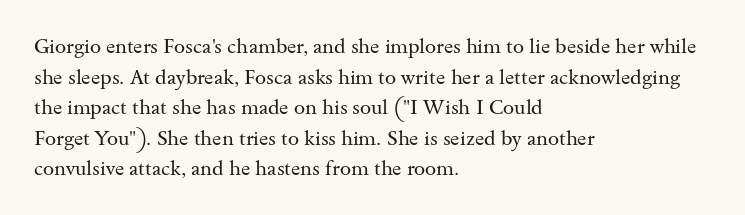
Q: Is the text bold? A: No.
Q: Is the text italic (slanted)? A: No, it is upright.
Q: Is the text underlined? A: No.
Q: How is the paragraph aligned? A: Left-aligned.
Q: Is the spacing between letters normal or unusually wide? A: Normal.
Q: Is the spacing between lines tight, normal or loose? A: Normal.
